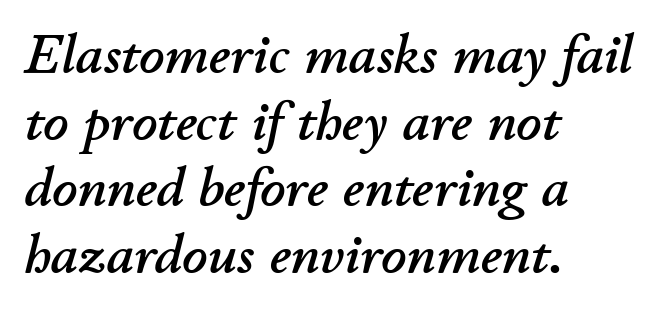
Lines of text with bare space underneath. The rendering uses natural spacing where letterforms have individual widths. Characters follow at the spacing the type designer built in. Rendered with sloped, italic letterforms.
